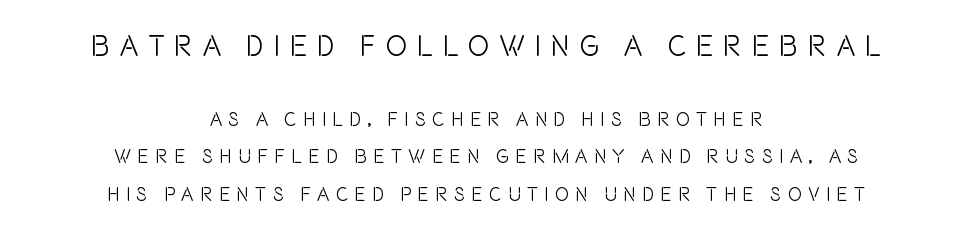
Q: Is the text bold? A: No.
Q: Is the text italic (slanted)? A: No, it is upright.
Q: Is the typeface a serif or a sans-serif typeface? A: Sans-serif.
Q: Is the text underlined? A: No.
Q: How is the paragraph aligned? A: Centered.
Q: Is the spacing between letters normal or unusually wide? A: Unusually wide.
Q: Is the spacing between lines tight, normal or loose? A: Loose.
Q: Which block of text is set in a larger size, the first (top) or the second (bottom)? A: The first (top) one.
Q: Width (condensed, normal, or wide)? A: Condensed.
Q: Stroke contrast? A: Low.
Q: x-height? A: Large.
Q: Monospaced? A: No.
